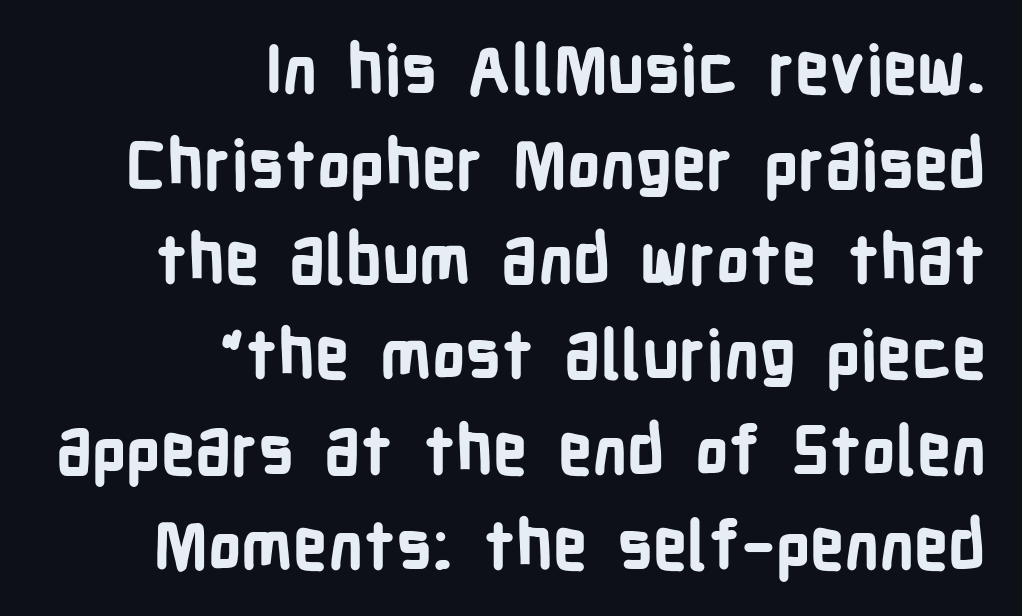
{"serif": "no", "italic": "no", "bold": "yes", "weight": "bold", "width": "condensed", "stroke_contrast": "low", "x_height": "medium", "monospaced": "no", "underline": "no", "align": "right", "line_spacing": "normal", "line_spacing_ratio": 1.42, "letter_spacing": "normal", "letter_spacing_em": 0.0, "glyph_px": 67}
